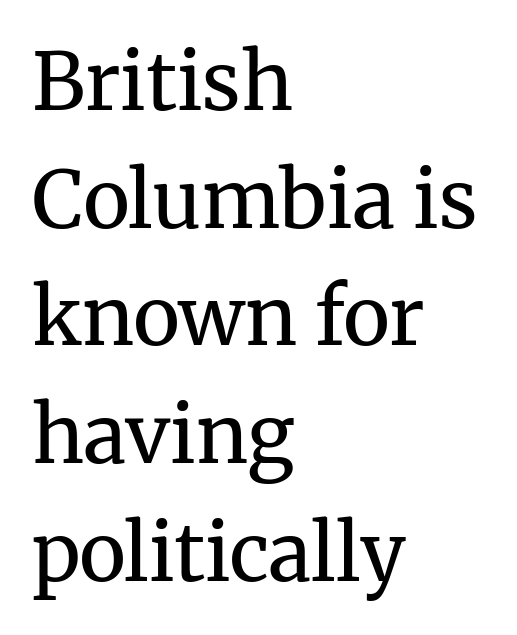
Reading down the column, the eye jumps a familiar distance to each next line. Heaviness? Minimal to ordinary, like unemphasized prose. Old-style or modern, the face here clearly has serifs. If you drew a line through each stem, it would be perfectly vertical. Where is the straight margin? On the left.
